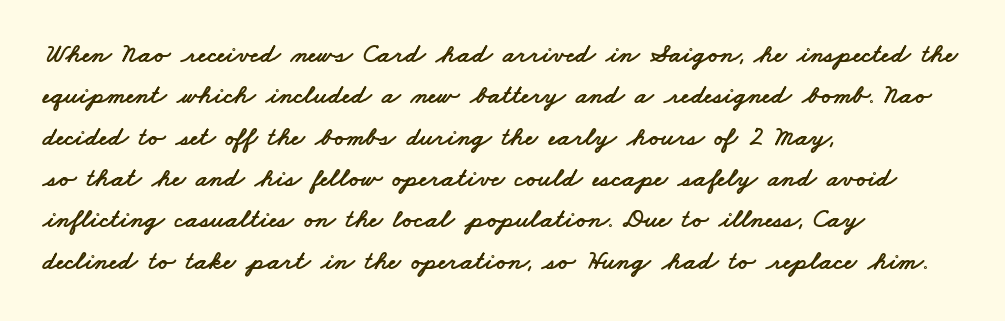
The image shows 27 px text type; set left-aligned, normal line spacing (1.53x), normal letter spacing, not underlined.
